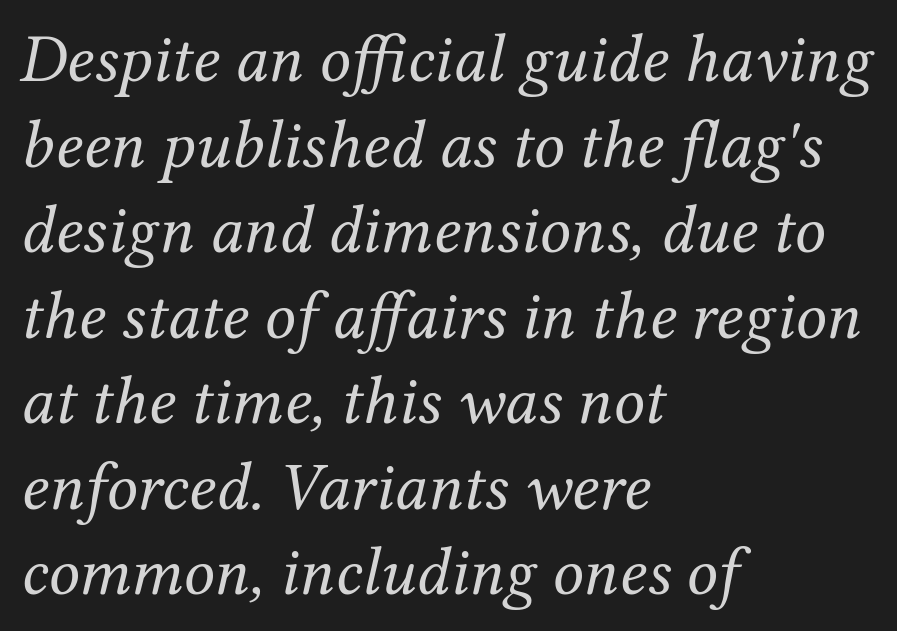
Q: Is the text bold? A: No.
Q: Is the text italic (slanted)? A: Yes, it leans right by about 12 degrees.
Q: Is the typeface a serif or a sans-serif typeface? A: Serif.
Q: Is the text underlined? A: No.
Q: How is the paragraph aligned? A: Left-aligned.
Q: Is the spacing between letters normal or unusually wide? A: Normal.
Q: Width (condensed, normal, or wide)? A: Normal.
Q: Stroke contrast? A: Medium.
Q: x-height? A: Medium.
Q: Monospaced? A: No.
